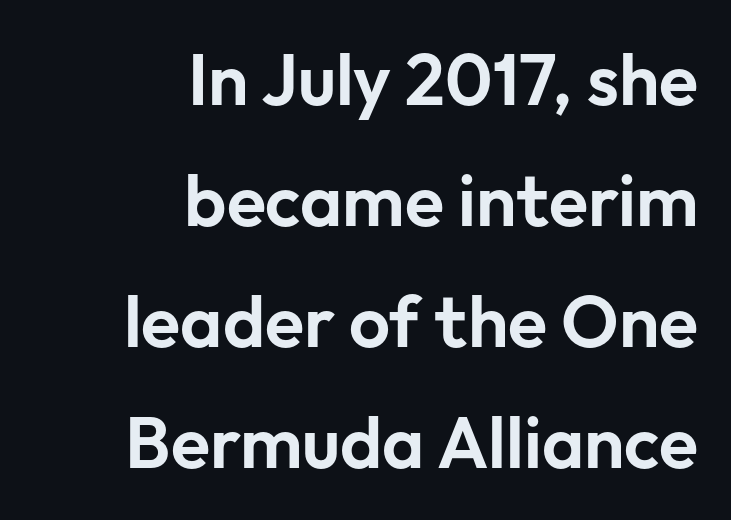
Q: Is the text italic (slanted)? A: No, it is upright.
Q: Is the typeface a serif or a sans-serif typeface? A: Sans-serif.
Q: Is the text underlined? A: No.
Q: How is the paragraph aligned? A: Right-aligned.
Q: Is the spacing between letters normal or unusually wide? A: Normal.
Q: Is the spacing between lines tight, normal or loose? A: Normal.
Q: Width (condensed, normal, or wide)? A: Normal.
Q: Stroke contrast? A: Low.
Q: x-height? A: Medium.
Q: Monospaced? A: No.
